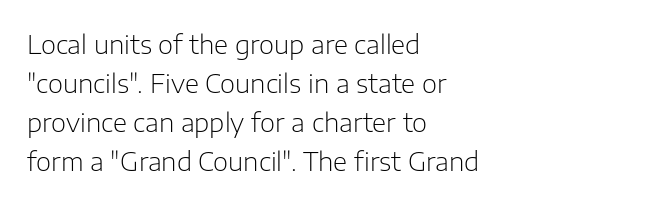
The image shows 26 px text type, upright; set left-aligned, normal line spacing (1.5x), normal letter spacing, not underlined.
